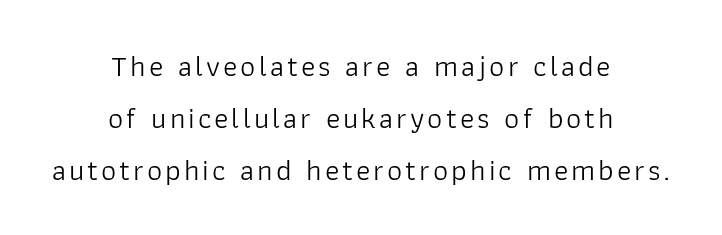
These lines are composed in type without serifs. Only glyphs here, with clear space below each row. A roman cut, with each character standing at attention. The cut favours lightness, reaching ordinary text weight at its darkest. You could not count columns in this text — the font is proportionally spaced. Every row of glyphs is offset so its center matches the block's center.
